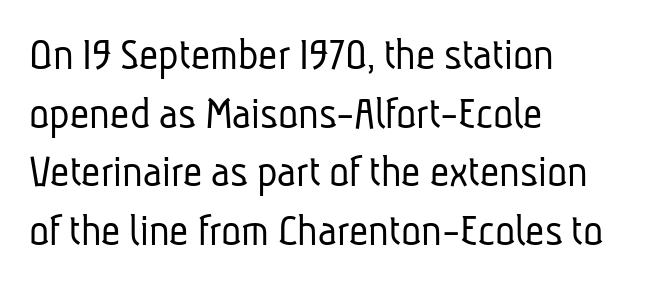
{"serif": "no", "bold": "no", "weight": "light", "width": "condensed", "stroke_contrast": "low", "x_height": "medium", "monospaced": "no", "underline": "no", "align": "left", "line_spacing": "normal", "line_spacing_ratio": 1.25, "letter_spacing": "normal", "letter_spacing_em": 0.0, "glyph_px": 47}
